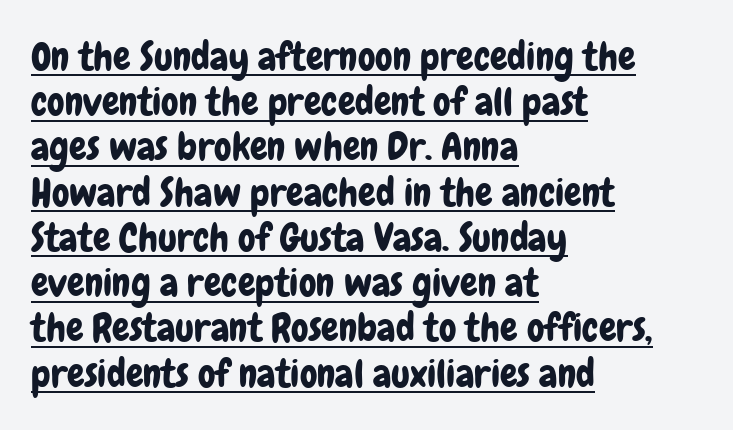
Q: Is the text italic (slanted)? A: No, it is upright.
Q: Is the typeface a serif or a sans-serif typeface? A: Sans-serif.
Q: Is the text underlined? A: Yes.
Q: How is the paragraph aligned? A: Left-aligned.
Q: Is the spacing between letters normal or unusually wide? A: Normal.
Q: Width (condensed, normal, or wide)? A: Condensed.
Q: Stroke contrast? A: Low.
Q: x-height? A: Medium.
Q: Monospaced? A: No.
